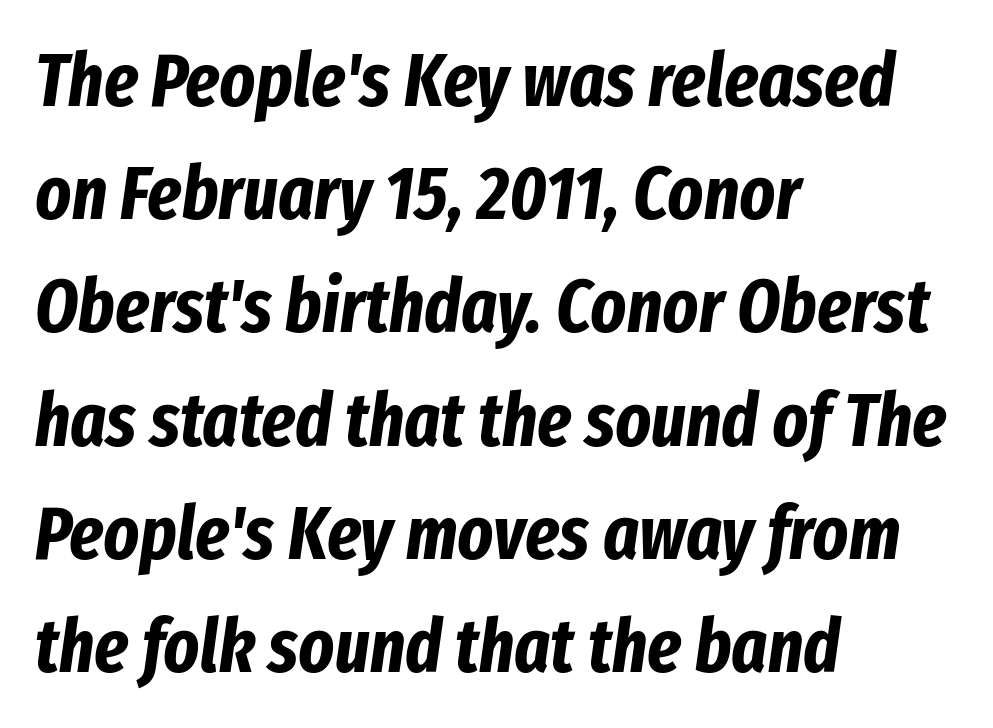
No word sits above an underline. The sample has been set heavy, in full bold. The leading is moderate, giving the passage an even texture. Designer's note — italics engaged.
